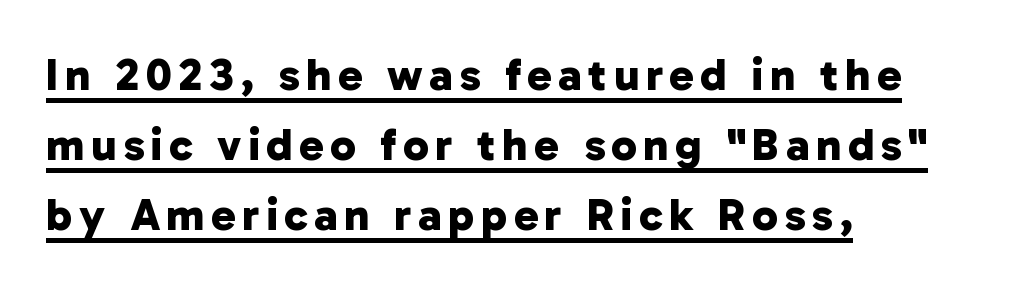
{"serif": "no", "bold": "yes", "weight": "bold", "width": "normal", "stroke_contrast": "low", "x_height": "medium", "monospaced": "no", "underline": "yes", "align": "left", "line_spacing": "normal", "line_spacing_ratio": 1.52, "glyph_px": 46}
